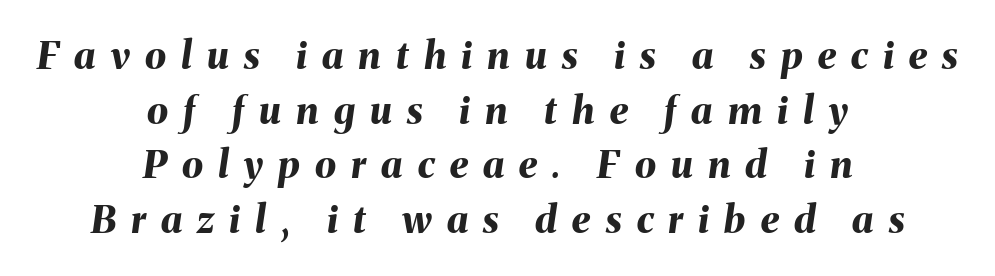
{"italic": "yes", "lean": "right", "slant_degrees": 8, "bold": "yes", "weight": "bold", "width": "normal", "stroke_contrast": "medium", "x_height": "medium", "monospaced": "no", "underline": "no", "align": "center", "line_spacing": "normal", "line_spacing_ratio": 1.44, "letter_spacing": "wide", "letter_spacing_em": 0.4, "glyph_px": 38}
